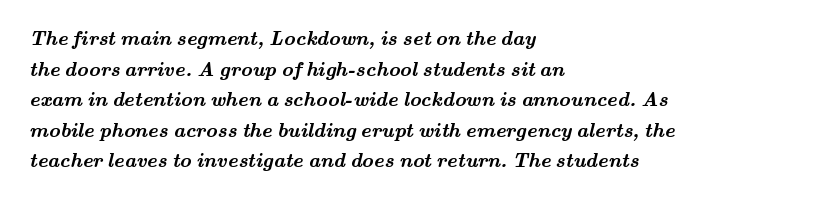
The image shows 20 px bold type; set left-aligned, normal line spacing (1.53x), normal letter spacing, not underlined.
